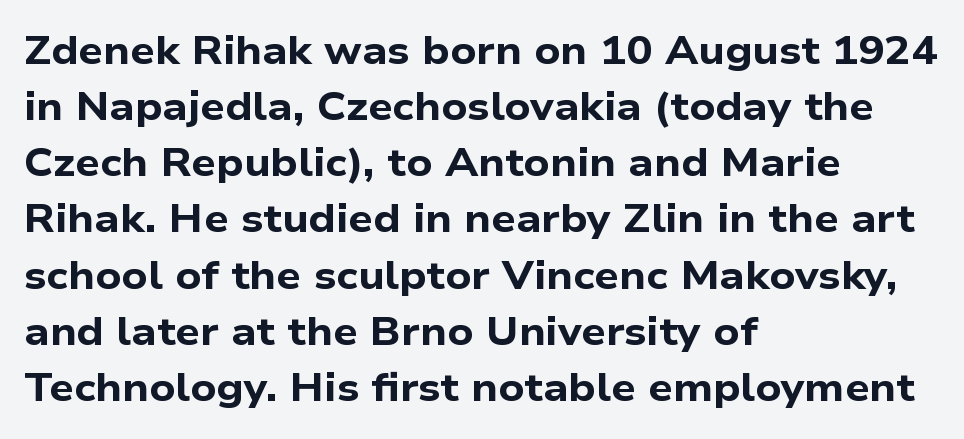
Q: Is the text bold? A: Yes.
Q: Is the typeface a serif or a sans-serif typeface? A: Sans-serif.
Q: Is the text underlined? A: No.
Q: How is the paragraph aligned? A: Left-aligned.
Q: Is the spacing between letters normal or unusually wide? A: Normal.
Q: Is the spacing between lines tight, normal or loose? A: Normal.
Q: Width (condensed, normal, or wide)? A: Wide.
Q: Stroke contrast? A: Low.
Q: x-height? A: Medium.
Q: Monospaced? A: No.
